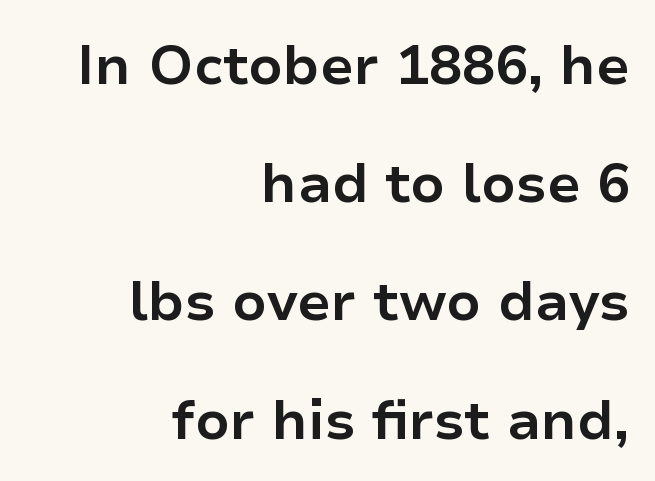
This is heavy type, rendered in bold. The letters stand upright; this is a roman face. This sample has the flowing, uneven cadence of proportional lettering. Short and long lines alike share a common ending point at right. Whoever set this chose breathing room over compactness in the vertical rhythm.
